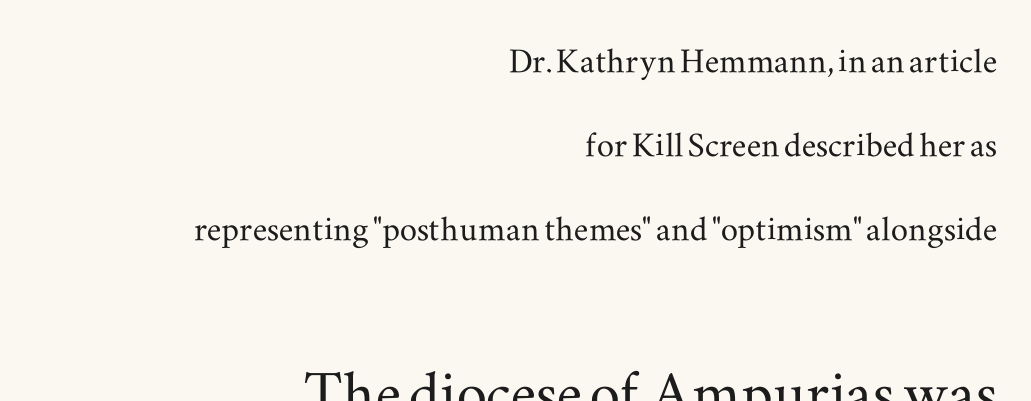
Q: Is the text italic (slanted)? A: No, it is upright.
Q: Is the typeface a serif or a sans-serif typeface? A: Serif.
Q: Is the text underlined? A: No.
Q: How is the paragraph aligned? A: Right-aligned.
Q: Is the spacing between letters normal or unusually wide? A: Normal.
Q: Is the spacing between lines tight, normal or loose? A: Loose.
Q: Which block of text is set in a larger size, the first (top) or the second (bottom)? A: The second (bottom) one.
Q: Width (condensed, normal, or wide)? A: Wide.
Q: Stroke contrast? A: Medium.
Q: x-height? A: Small.
Q: Monospaced? A: No.
